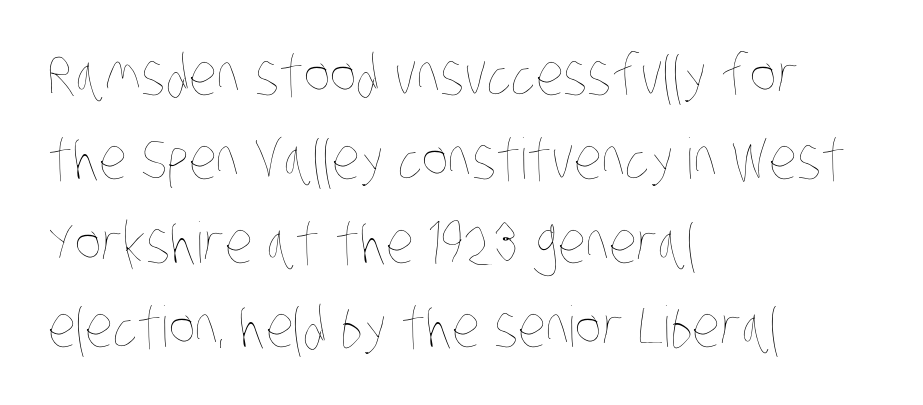
Anything drawn beneath the words? Only blank space. Inter-character spacing is left at the font's built-in metrics. The letters advance in unequal steps, a hallmark of proportional type. Stems and bowls with no extra thickness — not bold. The line-height multiplier appears to be the usual default. The typesetter chose a ragged-right arrangement here.
